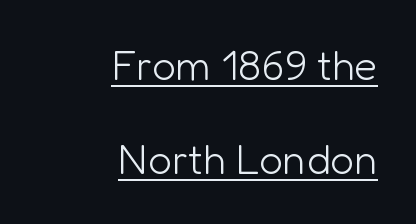
{"serif": "no", "italic": "no", "bold": "no", "weight": "light", "width": "normal", "stroke_contrast": "low", "x_height": "medium", "monospaced": "no", "underline": "yes", "align": "right", "line_spacing": "loose", "line_spacing_ratio": 2.25, "letter_spacing": "normal", "letter_spacing_em": 0.0, "glyph_px": 42}
